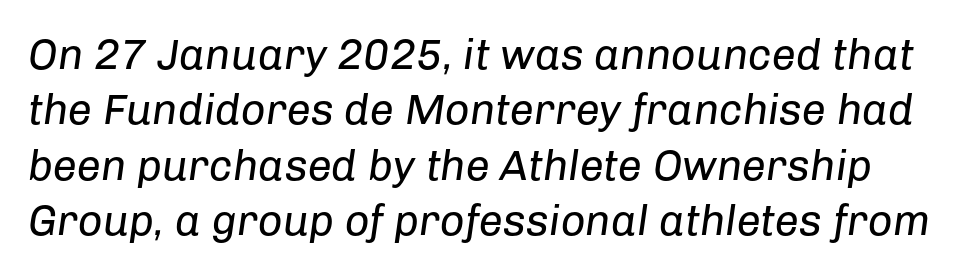
Q: Is the text bold? A: No.
Q: Is the text italic (slanted)? A: Yes, it leans right by about 8 degrees.
Q: Is the text underlined? A: No.
Q: Is the spacing between letters normal or unusually wide? A: Normal.
Q: Is the spacing between lines tight, normal or loose? A: Normal.
Q: Width (condensed, normal, or wide)? A: Normal.
Q: Stroke contrast? A: Low.
Q: x-height? A: Medium.
Q: Monospaced? A: No.
